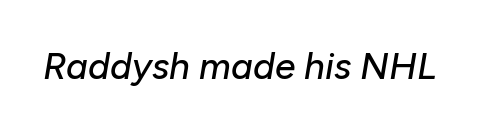
{"italic": "yes", "lean": "right", "slant_degrees": 10, "width": "normal", "stroke_contrast": "low", "x_height": "medium", "monospaced": "no", "underline": "no", "letter_spacing": "normal", "letter_spacing_em": 0.0, "glyph_px": 37}
